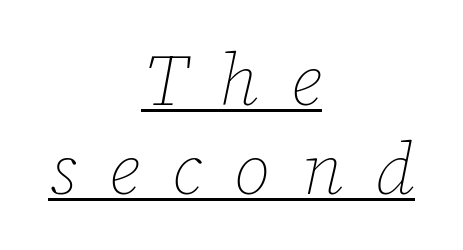
Counters stay open thanks to moderate or lighter strokes. Tracking value appears strongly positive — letters spread wide. The rag falls on both sides of this text block equally. Every word sits above its own underline. The passage shown is typed in a proportional face where columns would drift. The passage shown leans; its letterforms are oblique.
